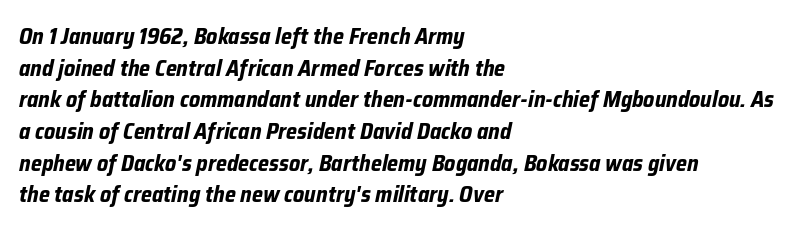
The image shows 22 px bold type, italic (leaning right); set left-aligned, normal line spacing (1.44x), normal letter spacing, not underlined.
